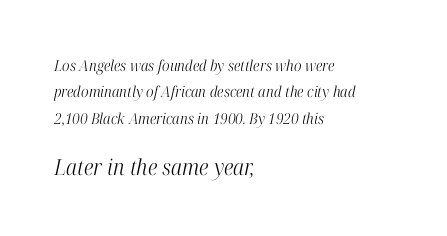
The foot of each line stays bare and open. The later block is typeset at a bigger size than the earlier block. Visually the block forms a straight wall on the left and a jagged coastline on the right. The letterforms sit at book weight or below.
